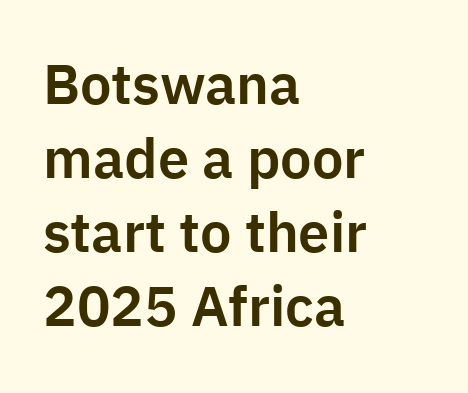
{"serif": "no", "italic": "no", "width": "normal", "stroke_contrast": "low", "x_height": "medium", "monospaced": "no", "underline": "no", "align": "left", "line_spacing": "normal", "line_spacing_ratio": 1.32, "letter_spacing": "normal", "letter_spacing_em": 0.0, "glyph_px": 56}
